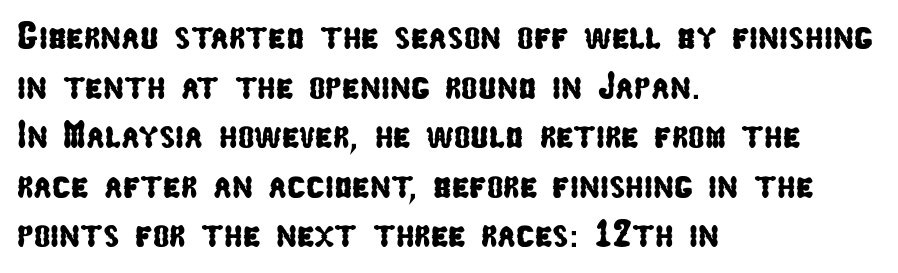
Looks like regular typesetting: each glyph gets only the width it needs. What kind of face is this? One without serifs — a sans. Notice how the passage keeps a crisp vertical edge on the left only. The letters sit at their default tracking, neither squeezed nor spread. Clear beneath every line of the passage. The rendering uses a moderate line-height, typical for paragraphs.
